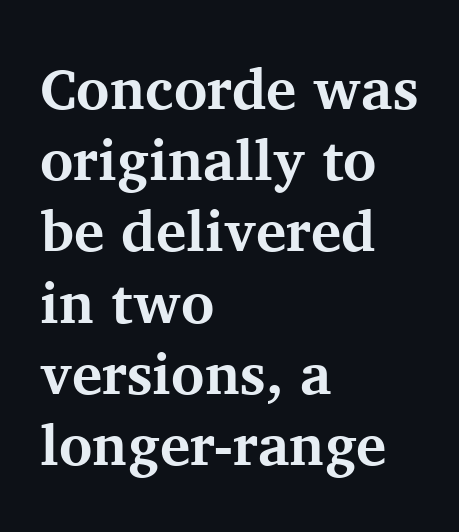
The image shows 57 px bold serif type, upright; set left-aligned, normal line spacing (1.25x), normal letter spacing, not underlined; medium stroke contrast and a medium x-height.
